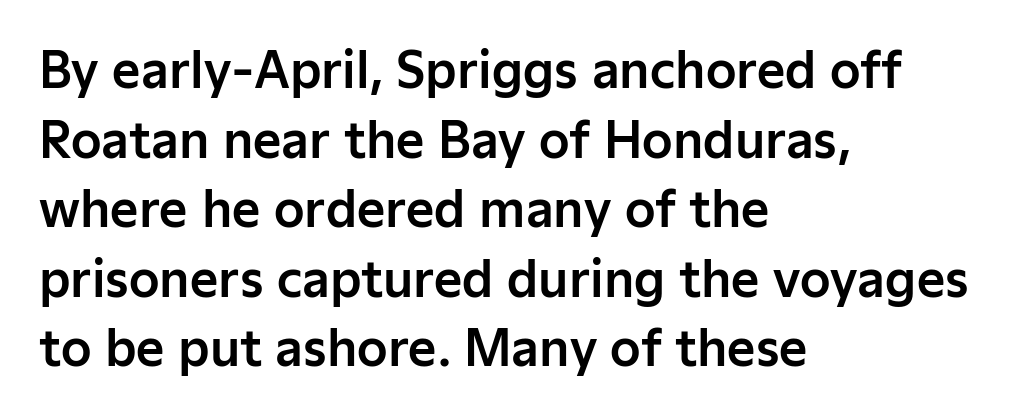
Tracking value appears to be zero — textbook default spacing. In terms of posture, this sample is upright. Think of a printed novel: that variable character pitch is what you see here. Examine the stroke ends and you'll find no serifs. Does the leading feel generous? No, just average. Clear beneath every line of the passage.
